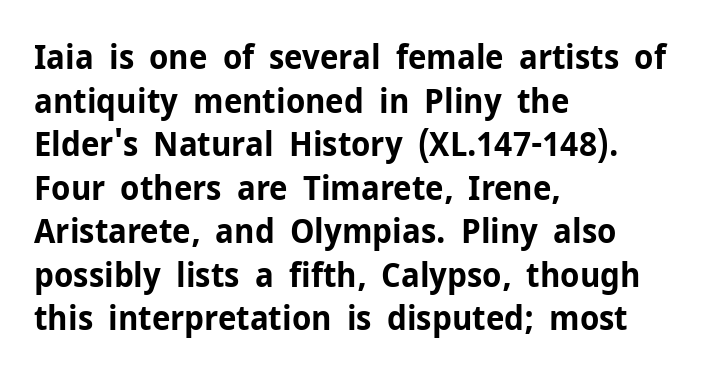
The image shows 34 px bold sans-serif type, upright; set left-aligned, normal line spacing (1.28x), normal letter spacing, not underlined; low stroke contrast and a medium x-height.
